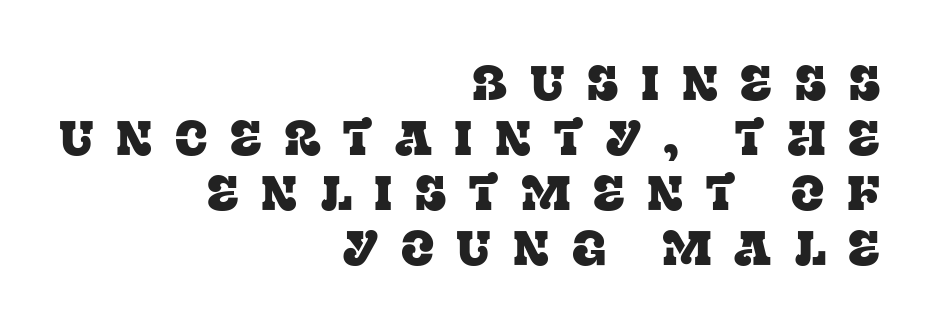
Q: Is the text italic (slanted)? A: No, it is upright.
Q: Is the typeface a serif or a sans-serif typeface? A: Serif.
Q: Is the text underlined? A: No.
Q: How is the paragraph aligned? A: Right-aligned.
Q: Is the spacing between letters normal or unusually wide? A: Unusually wide.
Q: Is the spacing between lines tight, normal or loose? A: Tight.
Q: Width (condensed, normal, or wide)? A: Normal.
Q: Stroke contrast? A: Low.
Q: x-height? A: Large.
Q: Monospaced? A: No.
